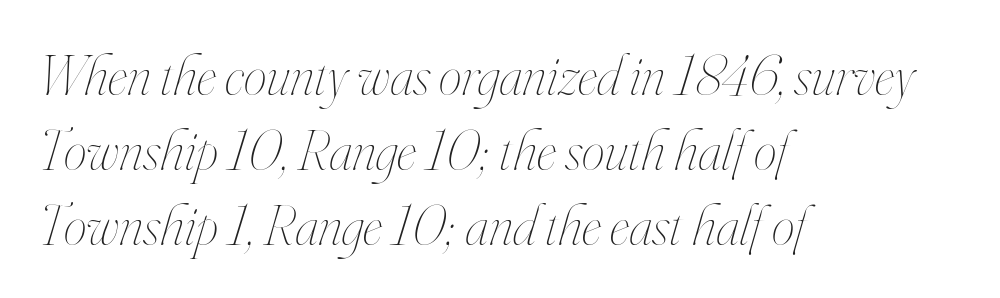
Q: Is the text bold? A: No.
Q: Is the text italic (slanted)? A: Yes, it leans right by about 16 degrees.
Q: Is the text underlined? A: No.
Q: How is the paragraph aligned? A: Left-aligned.
Q: Is the spacing between letters normal or unusually wide? A: Normal.
Q: Is the spacing between lines tight, normal or loose? A: Normal.
Q: Width (condensed, normal, or wide)? A: Condensed.
Q: Stroke contrast? A: High.
Q: x-height? A: Small.
Q: Monospaced? A: No.
